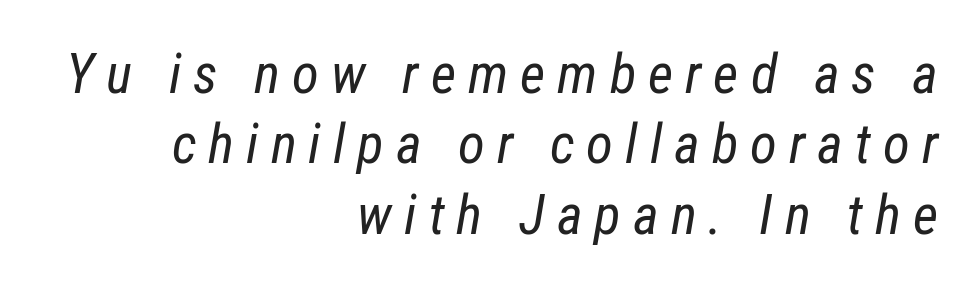
The image shows 55 px regular-weight, condensed type, italic (leaning right); set right-aligned, normal line spacing (1.28x), unusually wide letter spacing (+0.22 em), not underlined; low stroke contrast and a medium x-height.
